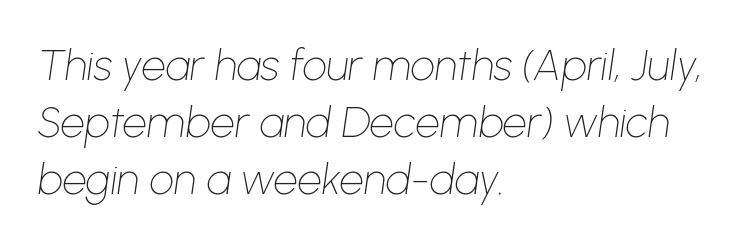
Q: Is the text bold? A: No.
Q: Is the text italic (slanted)? A: Yes, it leans right by about 8 degrees.
Q: Is the text underlined? A: No.
Q: How is the paragraph aligned? A: Left-aligned.
Q: Is the spacing between letters normal or unusually wide? A: Normal.
Q: Is the spacing between lines tight, normal or loose? A: Normal.
Q: Width (condensed, normal, or wide)? A: Normal.
Q: Stroke contrast? A: Low.
Q: x-height? A: Medium.
Q: Monospaced? A: No.
